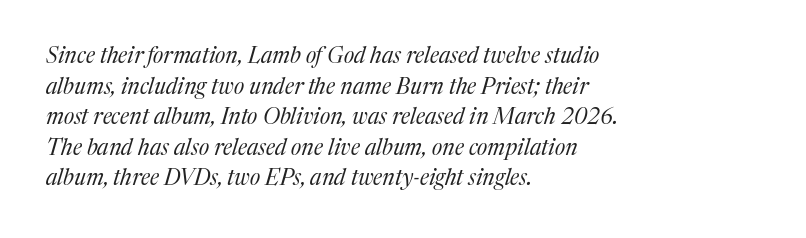
{"italic": "yes", "lean": "right", "slant_degrees": 17, "bold": "no", "underline": "no", "align": "left", "line_spacing": "normal", "line_spacing_ratio": 1.39, "letter_spacing": "normal", "letter_spacing_em": 0.0, "glyph_px": 22}
